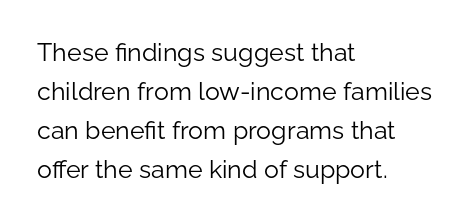
{"italic": "no", "bold": "no", "underline": "no", "align": "left", "line_spacing": "normal", "line_spacing_ratio": 1.56, "letter_spacing": "normal", "letter_spacing_em": 0.0, "glyph_px": 25}
